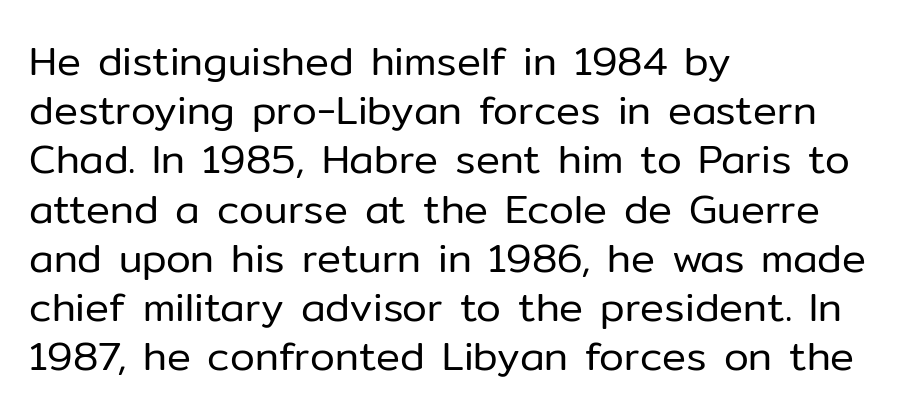
Character widths vary here, with narrow letters taking less room than wide ones. Typeset ragged right — the left edge is the straight one. Stroke mass is kept to a normal reading level or below. Anything drawn beneath the words? Only blank space. This is the regular roman posture of the typeface. Check where the strokes stop: nothing finishes them off — pure sans.
